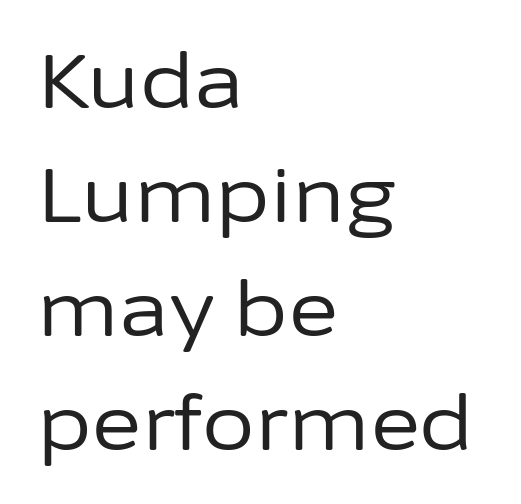
{"serif": "no", "italic": "no", "bold": "no", "weight": "regular", "width": "normal", "stroke_contrast": "low", "x_height": "medium", "monospaced": "no", "underline": "no", "align": "left", "line_spacing": "normal", "line_spacing_ratio": 1.5, "letter_spacing": "normal", "letter_spacing_em": 0.0, "glyph_px": 76}
